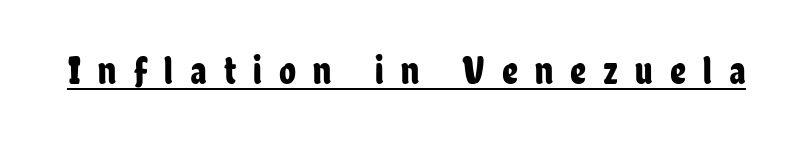
The image shows 39 px condensed sans-serif type, upright; set unusually wide letter spacing (+0.44 em), underlined; low stroke contrast and a medium x-height.
